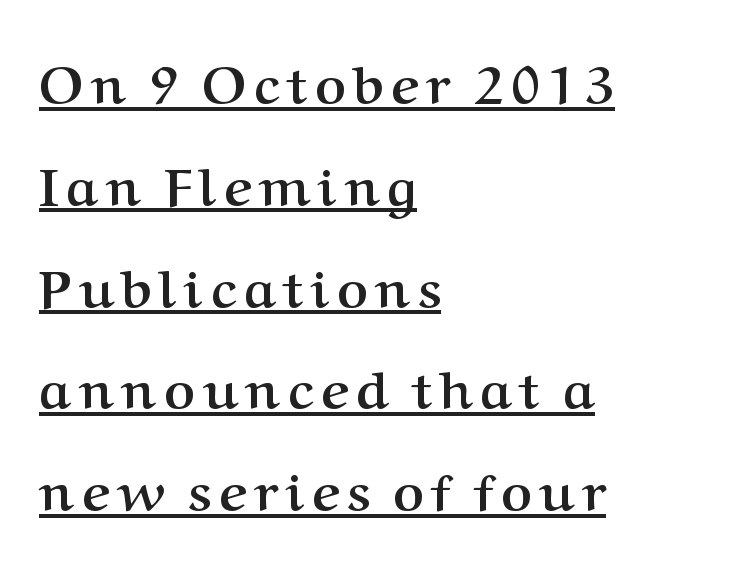
Glance below the letters and you will spot a drawn line. A typesetter would mark this as roman, not italic. Is the type bold? Yes — the strokes are clearly thick and heavy. The lines are quadded left. A great deal of white space separates one row of letters from the next.
